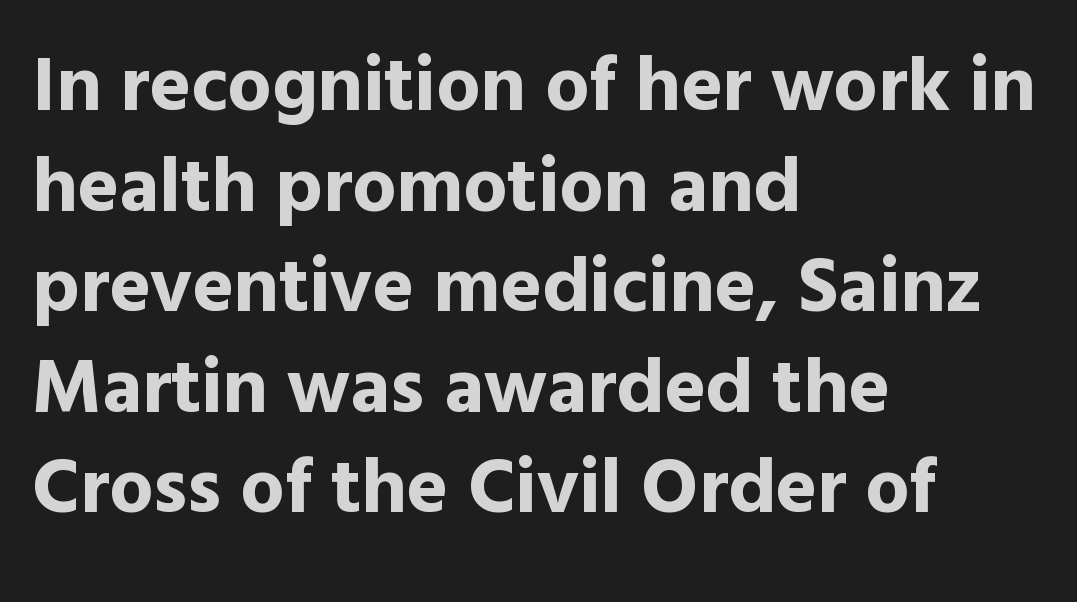
Q: Is the text bold? A: Yes.
Q: Is the text italic (slanted)? A: No, it is upright.
Q: Is the typeface a serif or a sans-serif typeface? A: Sans-serif.
Q: Is the text underlined? A: No.
Q: How is the paragraph aligned? A: Left-aligned.
Q: Is the spacing between letters normal or unusually wide? A: Normal.
Q: Is the spacing between lines tight, normal or loose? A: Normal.
Q: Width (condensed, normal, or wide)? A: Normal.
Q: x-height? A: Medium.
Q: Monospaced? A: No.
